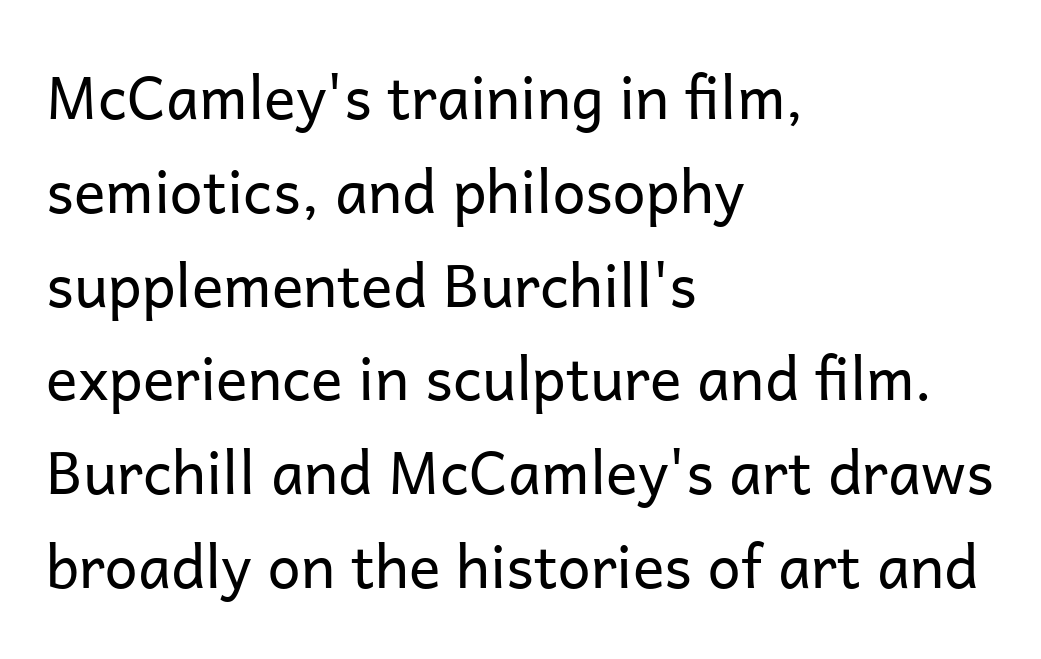
The image shows 59 px regular-weight sans-serif type, upright; set left-aligned, normal line spacing (1.59x), normal letter spacing, not underlined; low stroke contrast and a medium x-height.
